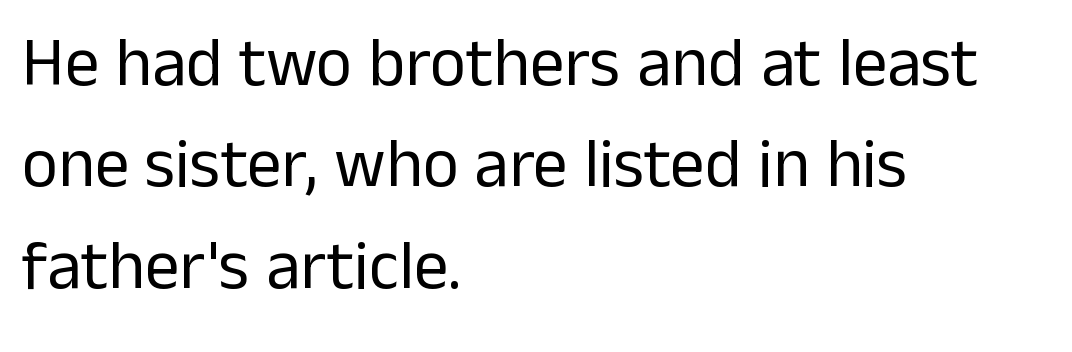
Short note: letters normally spaced. Serifs: no, the terminals of the letterforms are clean. Only glyphs here, with clear space below each row. No chunkiness to these letters — they're not bold. Reading down the column, the eye jumps a familiar distance to each next line. No italicization has been applied; the sample stays upright.
